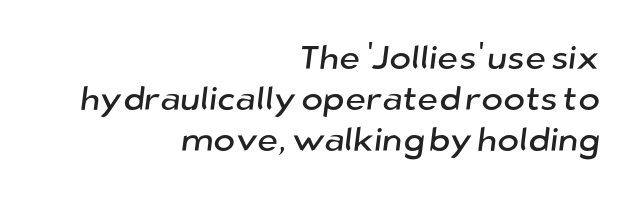
{"serif": "no", "width": "normal", "stroke_contrast": "low", "x_height": "medium", "monospaced": "no", "underline": "no", "align": "right", "line_spacing": "normal", "line_spacing_ratio": 1.25, "letter_spacing": "normal", "letter_spacing_em": 0.0, "glyph_px": 33}
